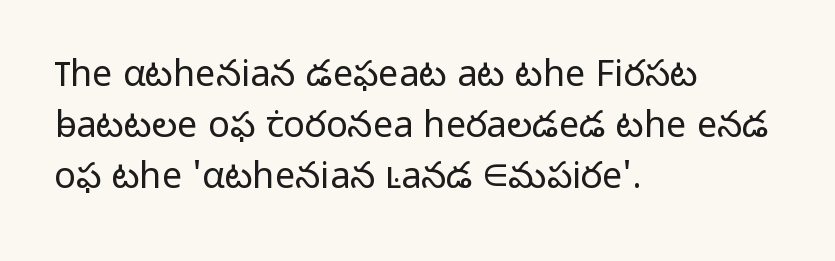
{"serif": "no", "italic": "no", "bold": "no", "weight": "light", "width": "normal", "stroke_contrast": "low", "x_height": "medium", "monospaced": "no", "underline": "no", "align": "left", "line_spacing": "normal", "line_spacing_ratio": 1.42, "letter_spacing": "normal", "letter_spacing_em": 0.0, "glyph_px": 36}
